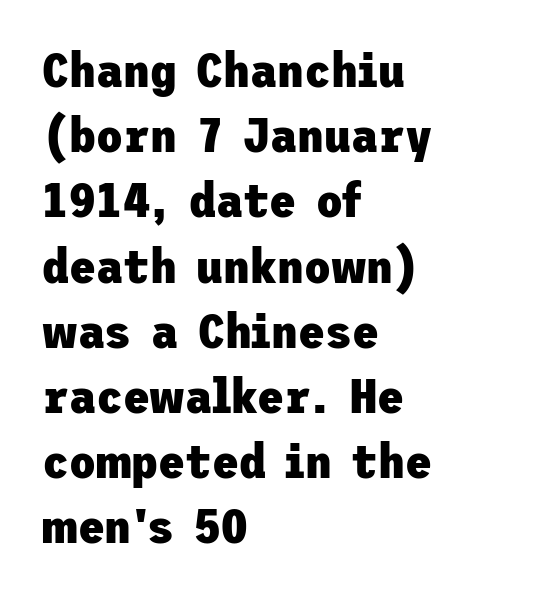
{"serif": "no", "italic": "no", "bold": "yes", "weight": "heavy", "width": "normal", "stroke_contrast": "low", "x_height": "medium", "underline": "no", "align": "left", "line_spacing": "normal", "line_spacing_ratio": 1.33, "letter_spacing": "normal", "letter_spacing_em": 0.0, "glyph_px": 49}
